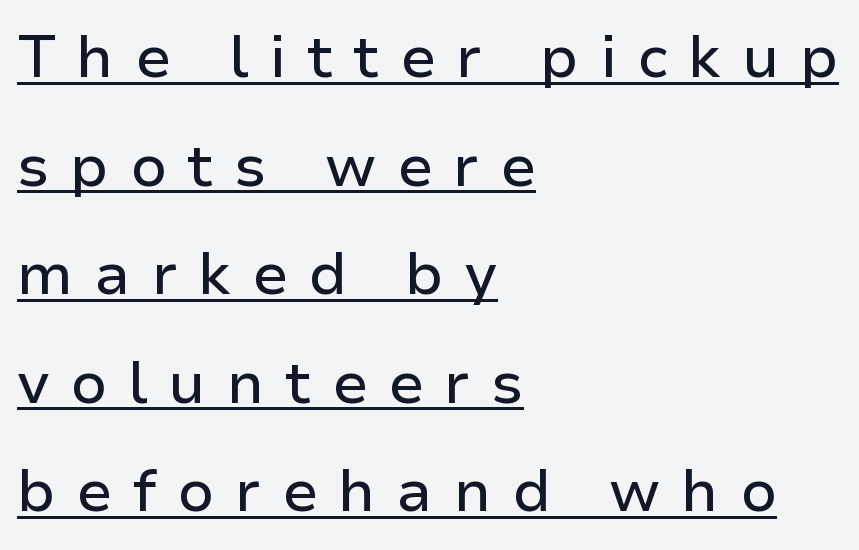
{"serif": "no", "italic": "no", "width": "normal", "stroke_contrast": "low", "x_height": "medium", "monospaced": "no", "underline": "yes", "align": "left", "line_spacing_ratio": 1.84, "letter_spacing": "wide", "letter_spacing_em": 0.35, "glyph_px": 59}
